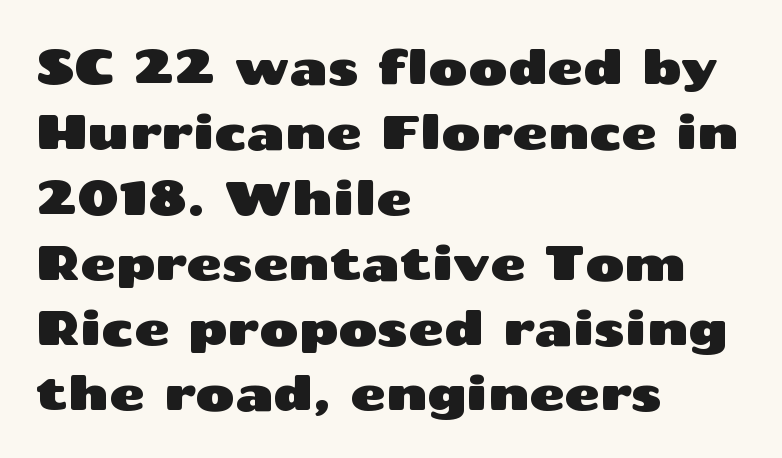
{"serif": "no", "italic": "no", "width": "wide", "stroke_contrast": "medium", "x_height": "medium", "monospaced": "no", "underline": "no", "align": "left", "line_spacing": "normal", "line_spacing_ratio": 1.36, "letter_spacing": "normal", "letter_spacing_em": 0.0, "glyph_px": 48}
